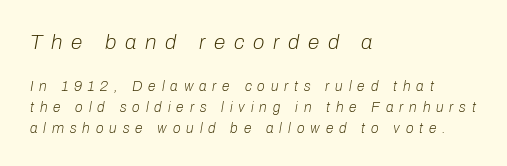
Is there much room between lines? A standard amount, neither cramped nor airy. The font is comparable to plain body text, perhaps lighter. Descenders are the only things crossing below the line. This is oblique type, the kind used for emphasis or titles.
